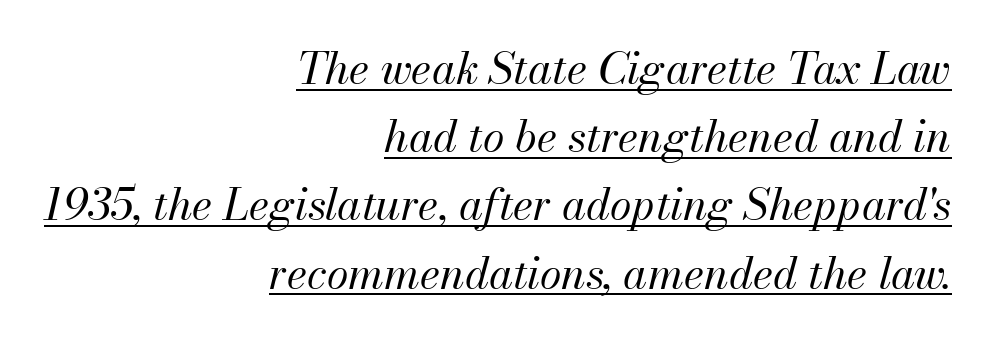
The image shows 44 px regular-weight type, italic (leaning right); set right-aligned, normal line spacing (1.55x), normal letter spacing, underlined; medium stroke contrast and a small x-height.
